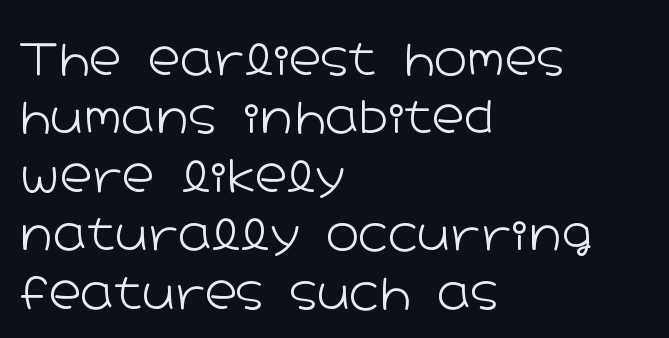
The image shows 45 px light, wide sans-serif type, upright; set left-aligned, normal line spacing (1.3x), normal letter spacing, not underlined; low stroke contrast and a medium x-height.
